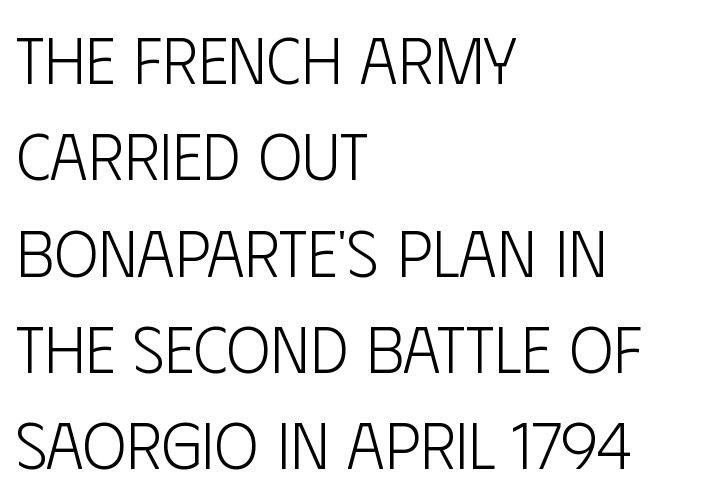
{"serif": "no", "italic": "no", "bold": "no", "weight": "light", "width": "condensed", "stroke_contrast": "low", "x_height": "large", "monospaced": "no", "underline": "no", "align": "left", "line_spacing": "normal", "line_spacing_ratio": 1.46, "letter_spacing": "normal", "letter_spacing_em": 0.0, "glyph_px": 66}
